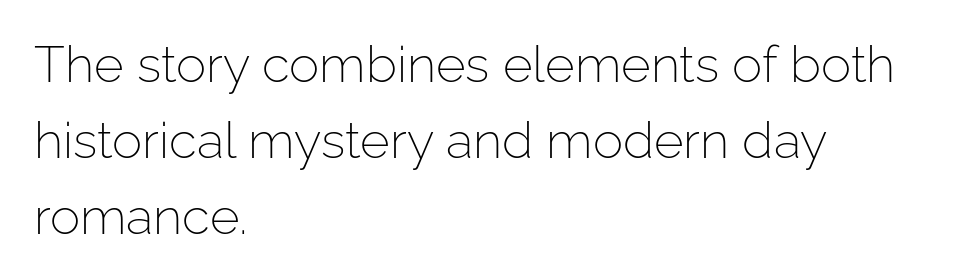
Q: Is the text bold? A: No.
Q: Is the text italic (slanted)? A: No, it is upright.
Q: Is the typeface a serif or a sans-serif typeface? A: Sans-serif.
Q: Is the text underlined? A: No.
Q: How is the paragraph aligned? A: Left-aligned.
Q: Is the spacing between letters normal or unusually wide? A: Normal.
Q: Is the spacing between lines tight, normal or loose? A: Normal.
Q: Width (condensed, normal, or wide)? A: Normal.
Q: Stroke contrast? A: Low.
Q: x-height? A: Medium.
Q: Monospaced? A: No.
